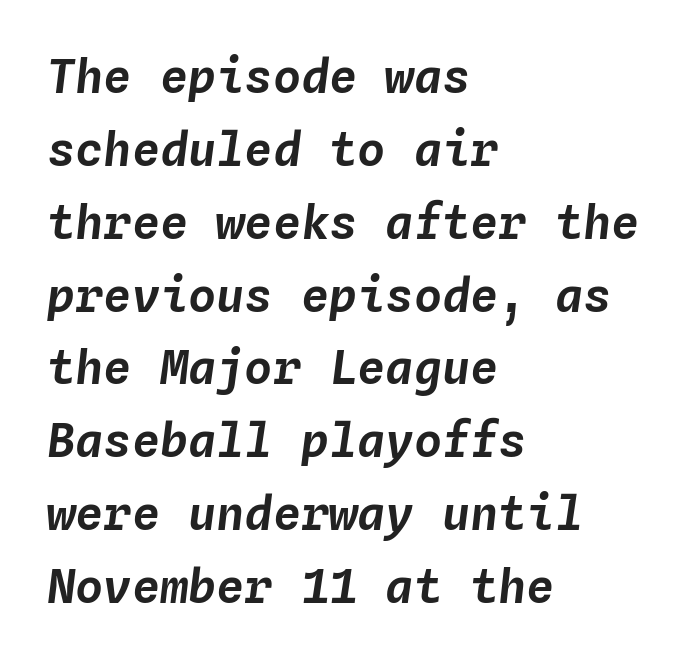
{"italic": "yes", "lean": "right", "slant_degrees": 4, "width": "normal", "stroke_contrast": "low", "x_height": "medium", "monospaced": "yes", "underline": "no", "align": "left", "line_spacing": "normal", "line_spacing_ratio": 1.55, "letter_spacing": "normal", "letter_spacing_em": 0.0, "glyph_px": 47}
